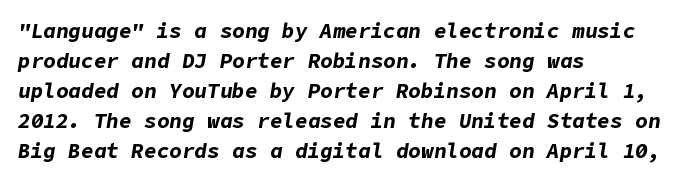
Q: Is the text bold? A: Yes.
Q: Is the text italic (slanted)? A: Yes, it leans right by about 9 degrees.
Q: Is the text underlined? A: No.
Q: How is the paragraph aligned? A: Left-aligned.
Q: Is the spacing between letters normal or unusually wide? A: Normal.
Q: Is the spacing between lines tight, normal or loose? A: Normal.
